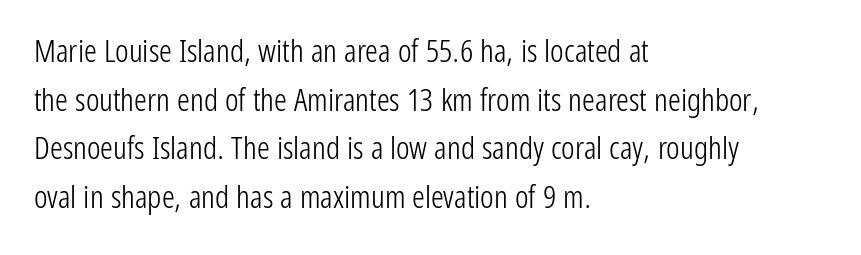
{"serif": "no", "italic": "no", "bold": "no", "weight": "light", "width": "condensed", "stroke_contrast": "low", "x_height": "medium", "monospaced": "no", "underline": "no", "align": "left", "line_spacing": "normal", "line_spacing_ratio": 1.52, "letter_spacing": "normal", "letter_spacing_em": 0.0, "glyph_px": 32}
